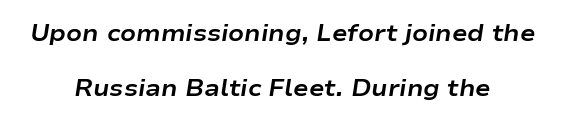
Q: Is the text bold? A: Yes.
Q: Is the text italic (slanted)? A: Yes, it leans right by about 9 degrees.
Q: Is the text underlined? A: No.
Q: How is the paragraph aligned? A: Centered.
Q: Is the spacing between letters normal or unusually wide? A: Normal.
Q: Is the spacing between lines tight, normal or loose? A: Loose.
